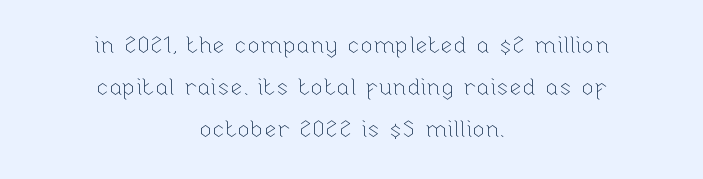
Letter spacing: default. Weight class: somewhere from thin through regular. Bare-footed words on every line. You can tell it's not italic because the verticals are truly vertical. Centered paragraph, ragged on both sides.
